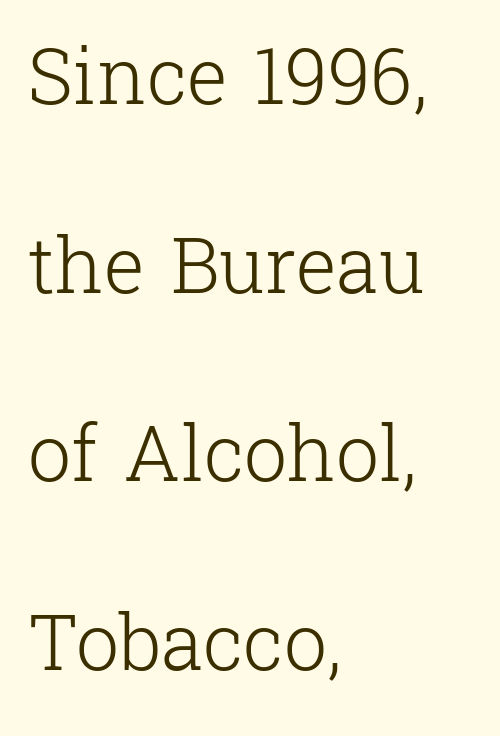
Q: Is the text bold? A: No.
Q: Is the text italic (slanted)? A: No, it is upright.
Q: Is the typeface a serif or a sans-serif typeface? A: Serif.
Q: Is the text underlined? A: No.
Q: How is the paragraph aligned? A: Left-aligned.
Q: Is the spacing between letters normal or unusually wide? A: Normal.
Q: Is the spacing between lines tight, normal or loose? A: Loose.
Q: Width (condensed, normal, or wide)? A: Normal.
Q: Stroke contrast? A: Low.
Q: x-height? A: Medium.
Q: Monospaced? A: No.
